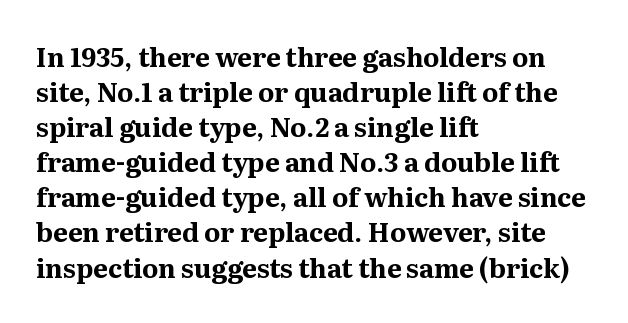
Spacing between characters is what you'd get straight out of the box. If you drew a line through each stem, it would be perfectly vertical. Which margin do the lines hug? The left one — the right edge is uneven. Leading: standard. Is the type bold? Yes — the strokes are clearly thick and heavy.
